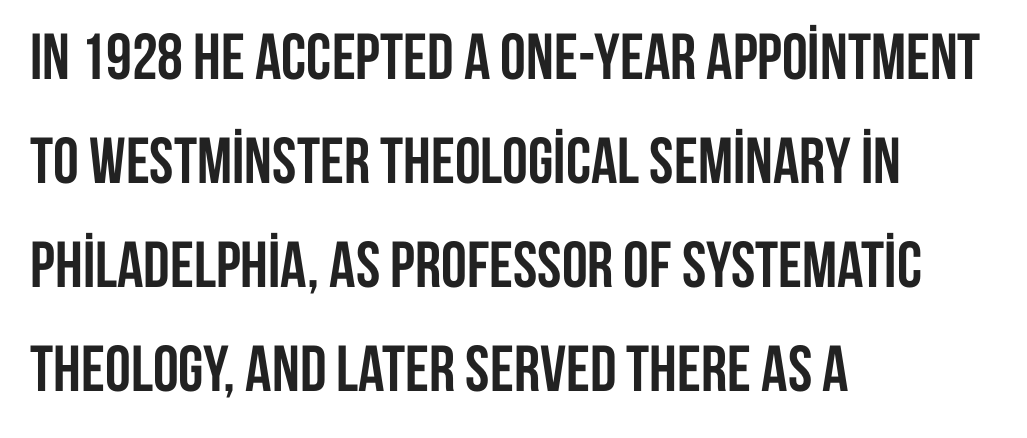
The image shows 65 px semibold, condensed sans-serif type, upright; set left-aligned, normal line spacing (1.6x), normal letter spacing, not underlined; low stroke contrast and a large x-height.
